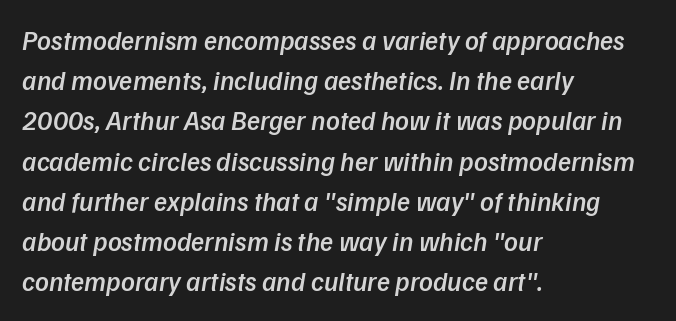
{"italic": "yes", "lean": "right", "slant_degrees": 9, "bold": "semi", "underline": "no", "align": "left", "line_spacing": "normal", "line_spacing_ratio": 1.49, "letter_spacing": "normal", "letter_spacing_em": 0.0, "glyph_px": 27}
